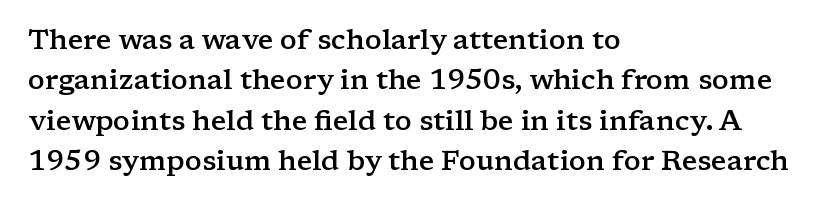
The image shows 28 px semibold, wide serif type, upright; set left-aligned, normal line spacing (1.44x), normal letter spacing, not underlined; low stroke contrast and a medium x-height.
